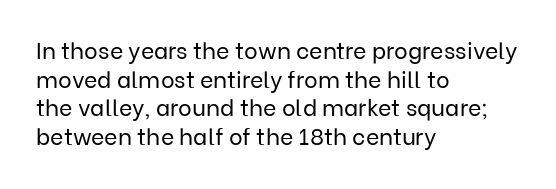
Q: Is the text bold? A: No.
Q: Is the text italic (slanted)? A: No, it is upright.
Q: Is the text underlined? A: No.
Q: How is the paragraph aligned? A: Left-aligned.
Q: Is the spacing between letters normal or unusually wide? A: Normal.
Q: Is the spacing between lines tight, normal or loose? A: Normal.
